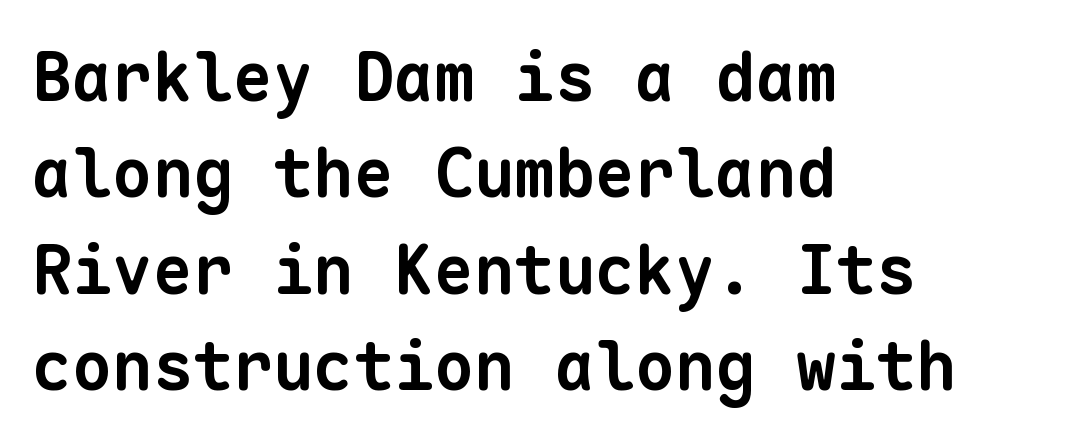
The image shows 67 px bold sans-serif type, monospaced; set left-aligned, normal line spacing (1.44x), normal letter spacing, not underlined; low stroke contrast and a medium x-height.
